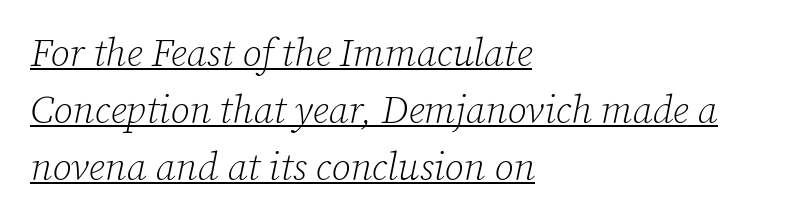
The image shows 39 px light serif type, italic (leaning right); set left-aligned, normal line spacing (1.46x), normal letter spacing, underlined; low stroke contrast and a medium x-height.
